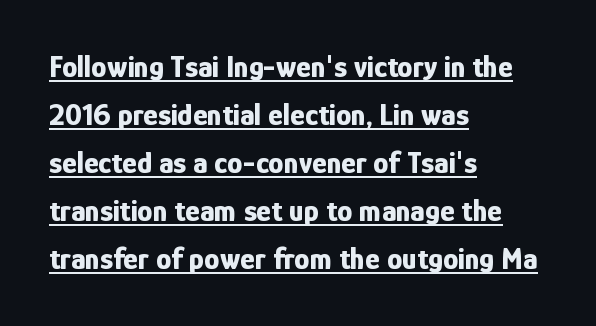
{"serif": "no", "italic": "no", "bold": "yes", "weight": "bold", "width": "condensed", "stroke_contrast": "low", "x_height": "medium", "monospaced": "no", "underline": "yes", "align": "left", "line_spacing": "normal", "line_spacing_ratio": 1.55, "letter_spacing": "normal", "letter_spacing_em": 0.0, "glyph_px": 31}
